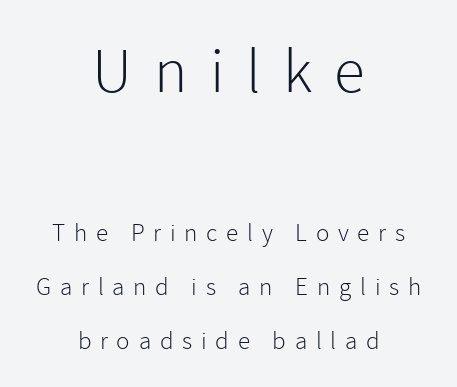
The rendering shows plain stroke endings on the letterforms — a sans-serif design. Notice the wide empty band between every row — that's loose leading. Note the varied advance widths — an 'i' is clearly narrower than an 'm'. This reads as an unemphasized weight, regular at the heaviest. The specimen reads as upright at a glance.
